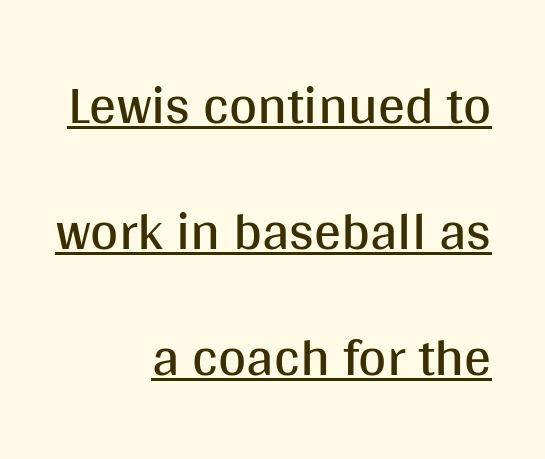
{"serif": "no", "italic": "no", "bold": "no", "weight": "regular", "width": "normal", "stroke_contrast": "medium", "x_height": "large", "monospaced": "no", "underline": "yes", "align": "right", "line_spacing": "loose", "line_spacing_ratio": 2.33, "letter_spacing": "normal", "letter_spacing_em": 0.0, "glyph_px": 54}
